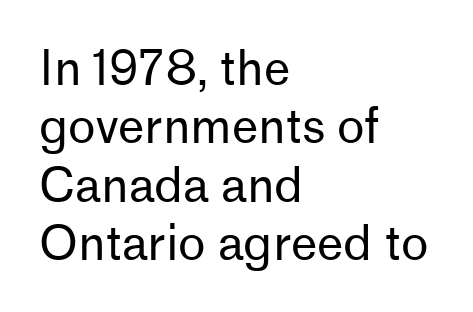
The typography opts for an upright posture over an oblique one. Clear beneath every line of the passage. Stroke mass is kept to a normal reading level or below. Letter spacing: default.
